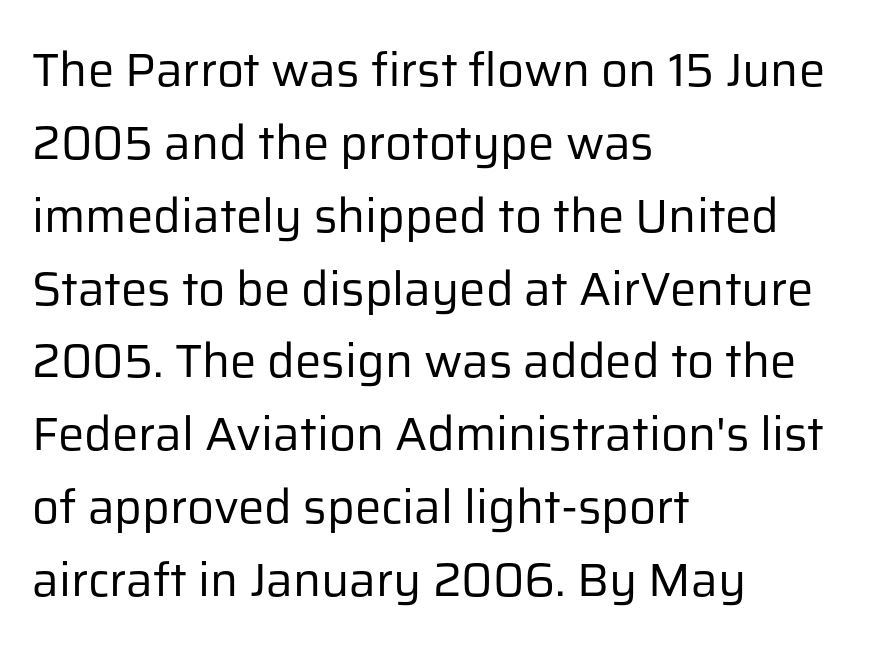
Only glyphs here, with clear space below each row. Weight class: somewhere from thin through regular. Do the characters align in a grid? No, the font is proportional. A typesetter would label this face a sans. How would I describe the line gaps? Plain and ordinary. In terms of letterspacing, this is plain default setting.
